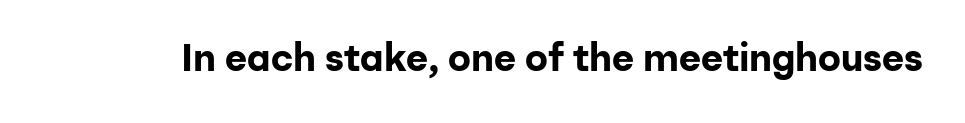
{"serif": "no", "italic": "no", "bold": "yes", "weight": "bold", "width": "normal", "stroke_contrast": "low", "x_height": "medium", "monospaced": "no", "underline": "no", "letter_spacing": "normal", "letter_spacing_em": 0.0, "glyph_px": 38}
